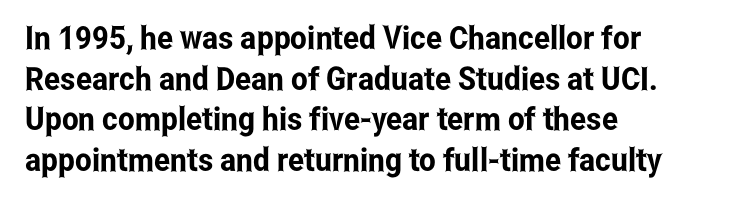
The letters advance in unequal steps, a hallmark of proportional type. A clean baseline with only descenders dipping below it. This sample uses plain, unmodified letter spacing. Whoever set this chose a conventional vertical rhythm. Each letter's strokes conclude bluntly, with no projecting serifs. Style check: upright.
